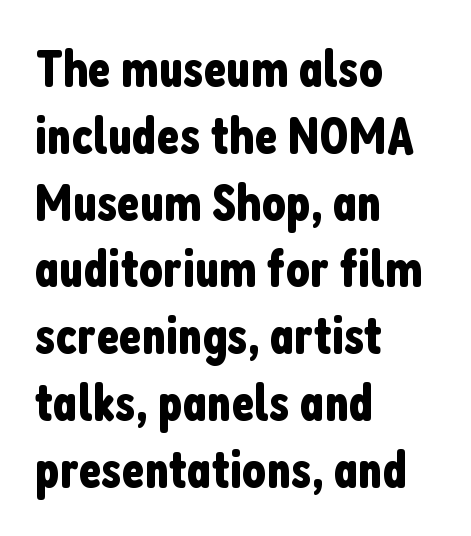
{"serif": "no", "italic": "no", "width": "condensed", "stroke_contrast": "low", "x_height": "medium", "monospaced": "no", "underline": "no", "align": "left", "line_spacing": "normal", "line_spacing_ratio": 1.26, "letter_spacing": "normal", "letter_spacing_em": 0.0, "glyph_px": 53}
